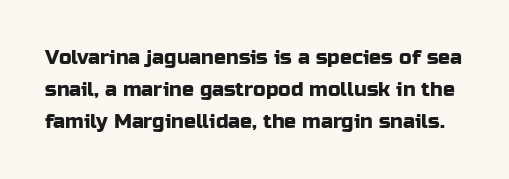
{"italic": "no", "underline": "no", "line_spacing": "normal", "line_spacing_ratio": 1.59, "letter_spacing": "normal", "letter_spacing_em": 0.0, "glyph_px": 20}
